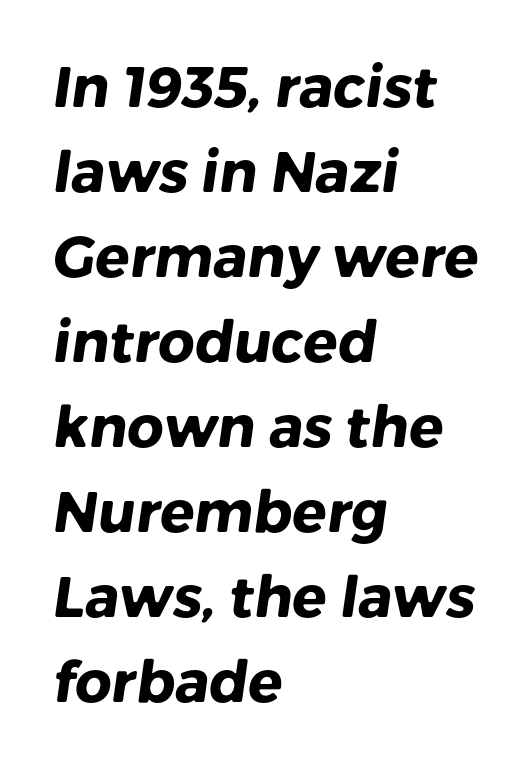
Do the characters align in a grid? No, the font is proportional. Look at the bottom of the vertical strokes: they stop flat, with no serifs. The line texture is even and compact thanks to regular tracking. A bare baseline throughout the passage.
